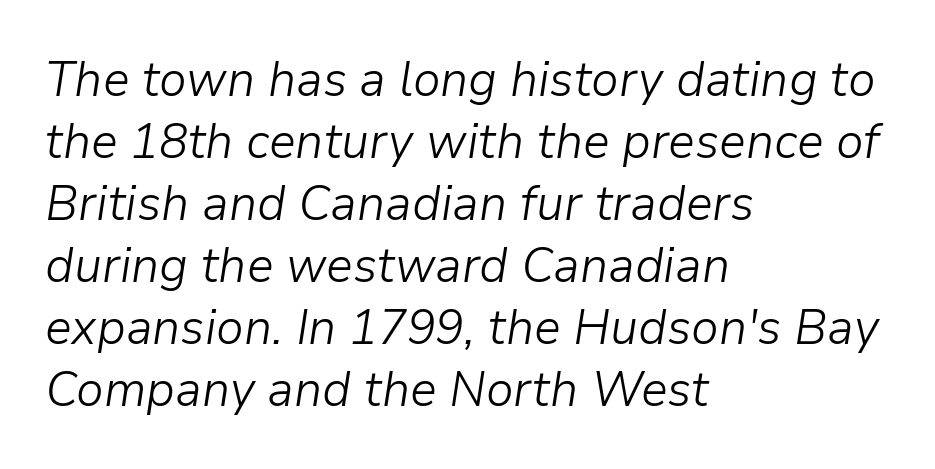
The image shows 50 px light type, italic (leaning right); set left-aligned, line spacing 1.24x, normal letter spacing, not underlined; low stroke contrast and a medium x-height.
